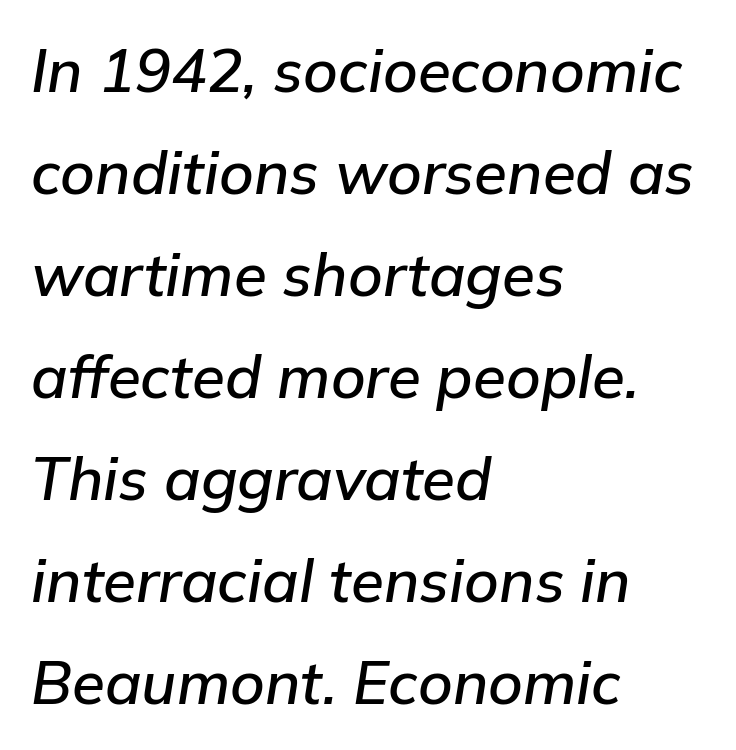
Q: Is the text italic (slanted)? A: Yes, it leans right by about 9 degrees.
Q: Is the text underlined? A: No.
Q: How is the paragraph aligned? A: Left-aligned.
Q: Is the spacing between letters normal or unusually wide? A: Normal.
Q: Is the spacing between lines tight, normal or loose? A: Normal.
Q: Width (condensed, normal, or wide)? A: Normal.
Q: Stroke contrast? A: Low.
Q: x-height? A: Medium.
Q: Monospaced? A: No.
